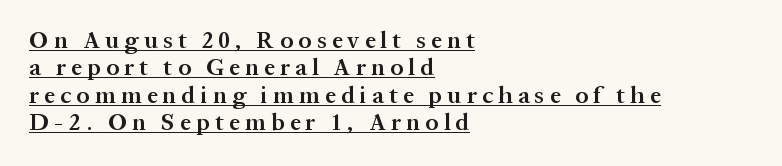
Q: Is the text bold? A: Semi-bold.
Q: Is the text italic (slanted)? A: No, it is upright.
Q: Is the text underlined? A: Yes.
Q: How is the paragraph aligned? A: Left-aligned.
Q: Is the spacing between letters normal or unusually wide? A: Unusually wide.
Q: Is the spacing between lines tight, normal or loose? A: Tight.
